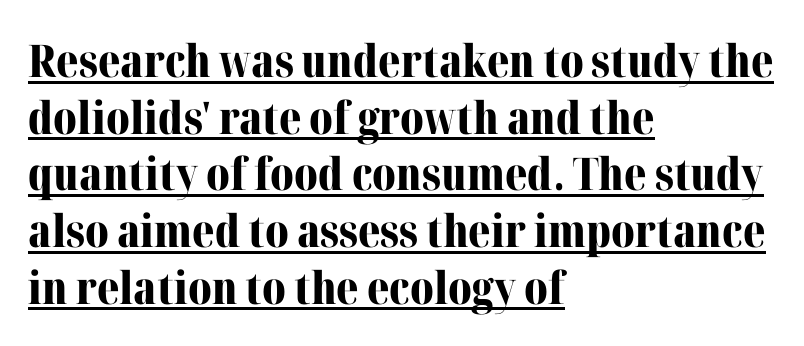
Q: Is the text bold? A: Yes.
Q: Is the text italic (slanted)? A: No, it is upright.
Q: Is the typeface a serif or a sans-serif typeface? A: Serif.
Q: Is the text underlined? A: Yes.
Q: How is the paragraph aligned? A: Left-aligned.
Q: Is the spacing between letters normal or unusually wide? A: Normal.
Q: Is the spacing between lines tight, normal or loose? A: Normal.
Q: Width (condensed, normal, or wide)? A: Normal.
Q: Stroke contrast? A: Medium.
Q: x-height? A: Medium.
Q: Monospaced? A: No.
